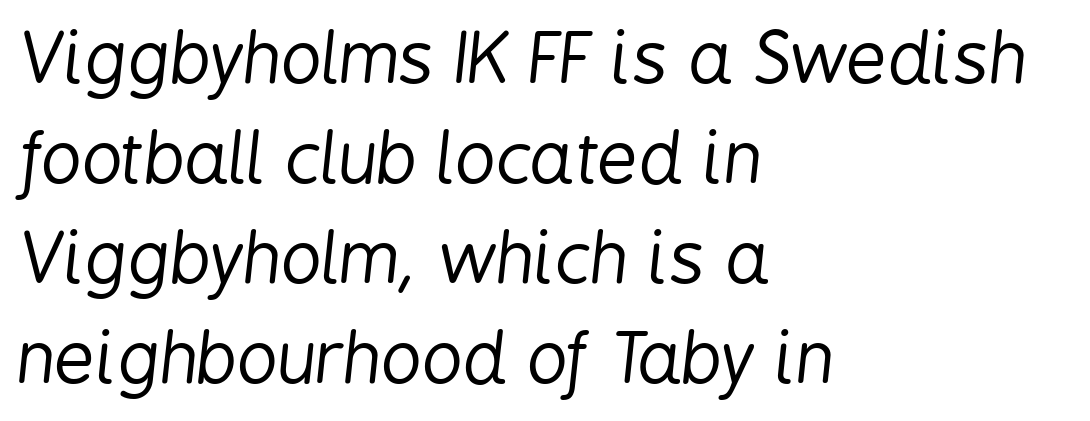
The words here are not underlined. Stroke thickness stays within the range of a standard reading face or lighter. Where is the straight margin? On the left. Each letter keeps its own natural width here, so spacing adapts to shape. This rendering leaves character spacing at its baseline value.
